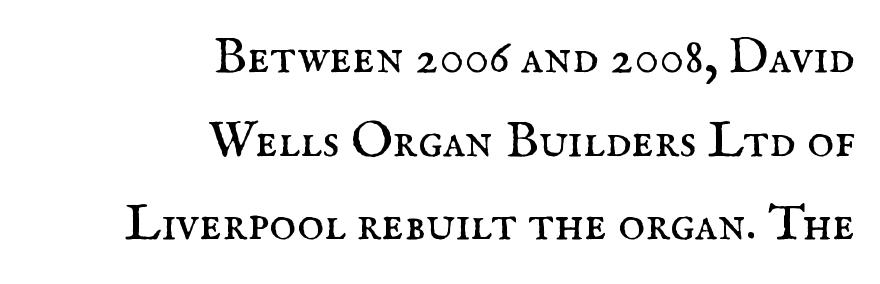
Q: Is the text bold? A: No.
Q: Is the text italic (slanted)? A: No, it is upright.
Q: Is the typeface a serif or a sans-serif typeface? A: Serif.
Q: Is the text underlined? A: No.
Q: How is the paragraph aligned? A: Right-aligned.
Q: Is the spacing between letters normal or unusually wide? A: Normal.
Q: Is the spacing between lines tight, normal or loose? A: Normal.
Q: Width (condensed, normal, or wide)? A: Normal.
Q: Stroke contrast? A: Medium.
Q: x-height? A: Small.
Q: Monospaced? A: No.
